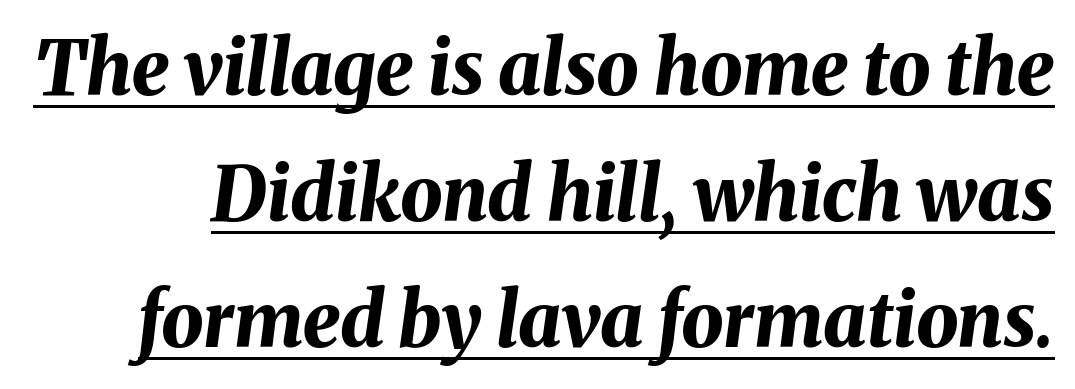
Typographic density is high because the face is bold. The sample's only ornament is a line tracing under the words. Honestly, the row spacing looks completely unremarkable. The whole block is typeset with a tilt.
